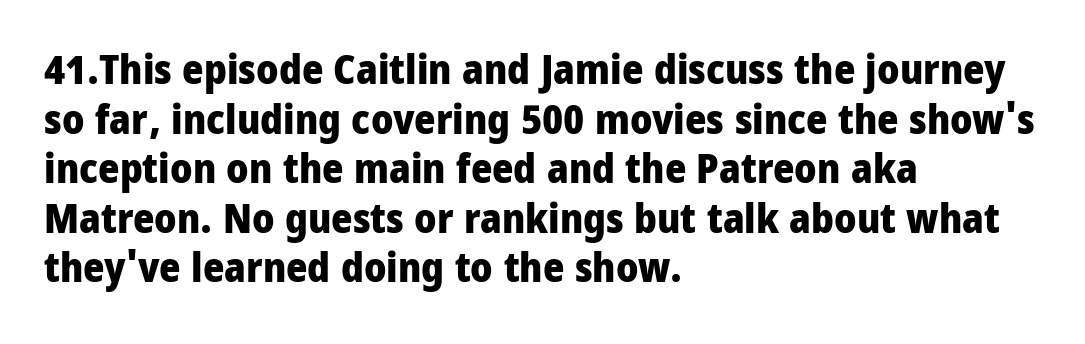
Q: Is the text bold? A: Yes.
Q: Is the text italic (slanted)? A: No, it is upright.
Q: Is the typeface a serif or a sans-serif typeface? A: Sans-serif.
Q: Is the text underlined? A: No.
Q: How is the paragraph aligned? A: Left-aligned.
Q: Is the spacing between letters normal or unusually wide? A: Normal.
Q: Width (condensed, normal, or wide)? A: Condensed.
Q: Stroke contrast? A: Low.
Q: x-height? A: Large.
Q: Monospaced? A: No.
